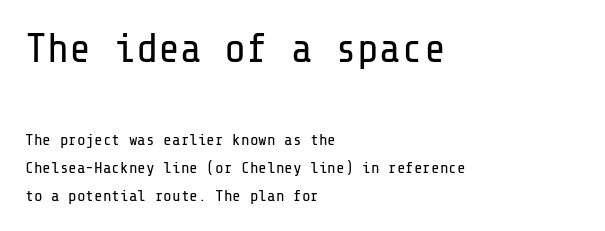
Heaviness? Minimal to ordinary, like unemphasized prose. Type size steps down from the first block to the second. Descenders hang freely into open space. The text block is weighted toward the left margin, trailing off unevenly rightward. Italic? Not at all — the glyphs are vertical.
